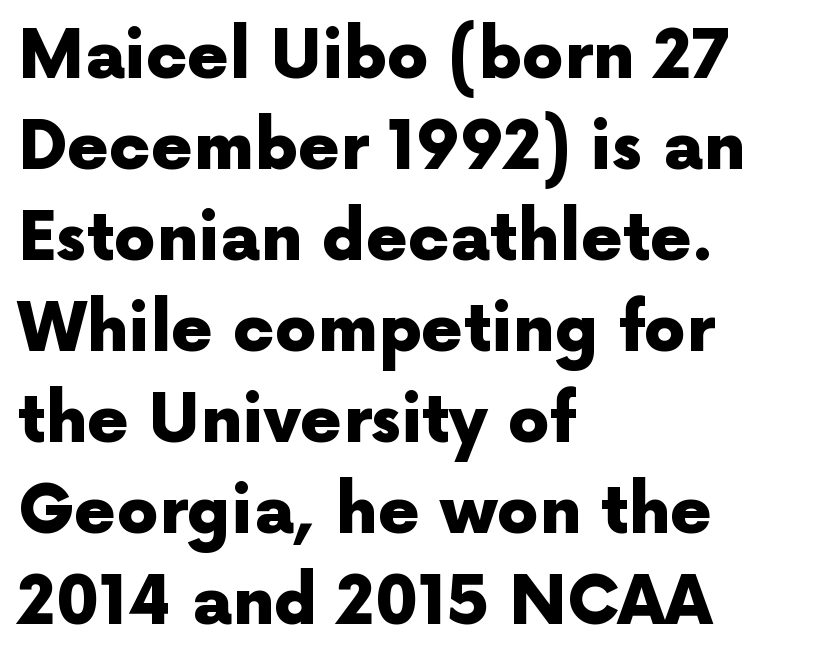
{"serif": "no", "italic": "no", "bold": "yes", "weight": "heavy", "width": "normal", "x_height": "medium", "monospaced": "no", "underline": "no", "align": "left", "line_spacing": "normal", "line_spacing_ratio": 1.38, "letter_spacing": "normal", "letter_spacing_em": 0.0, "glyph_px": 66}
